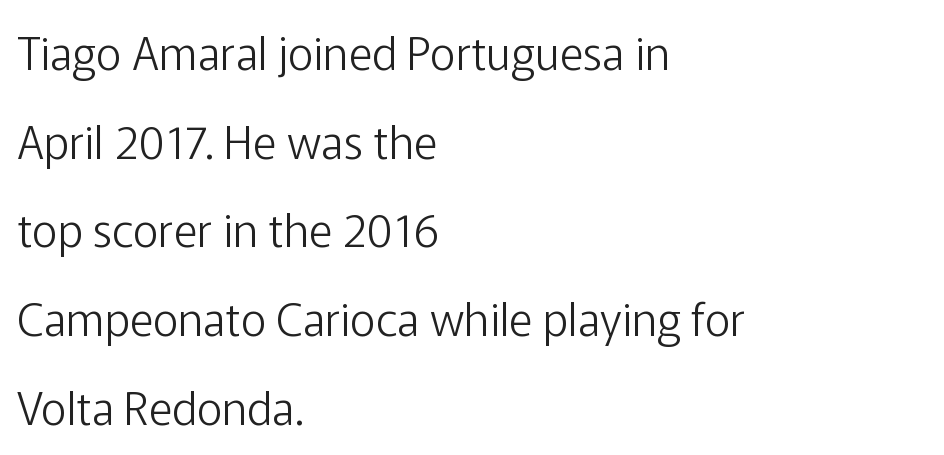
Q: Is the text bold? A: No.
Q: Is the text italic (slanted)? A: No, it is upright.
Q: Is the typeface a serif or a sans-serif typeface? A: Sans-serif.
Q: Is the text underlined? A: No.
Q: How is the paragraph aligned? A: Left-aligned.
Q: Is the spacing between letters normal or unusually wide? A: Normal.
Q: Is the spacing between lines tight, normal or loose? A: Loose.
Q: Width (condensed, normal, or wide)? A: Normal.
Q: Stroke contrast? A: Low.
Q: x-height? A: Medium.
Q: Monospaced? A: No.
